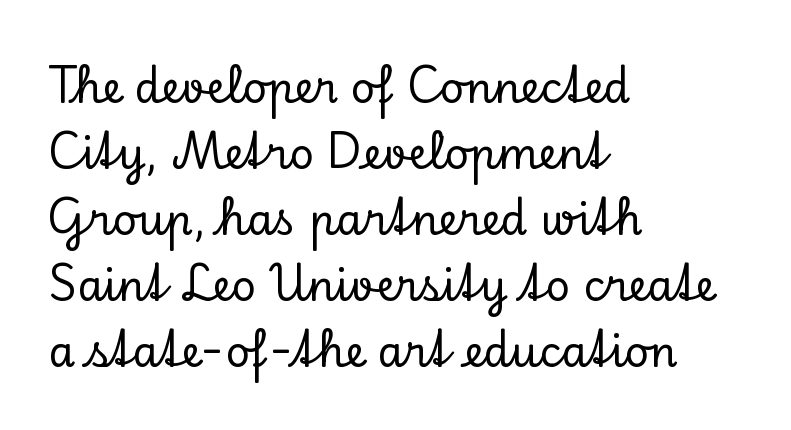
{"italic": "no", "width": "normal", "stroke_contrast": "low", "x_height": "small", "monospaced": "no", "underline": "no", "align": "left", "line_spacing": "normal", "line_spacing_ratio": 1.57, "letter_spacing": "normal", "letter_spacing_em": 0.0, "glyph_px": 42}
